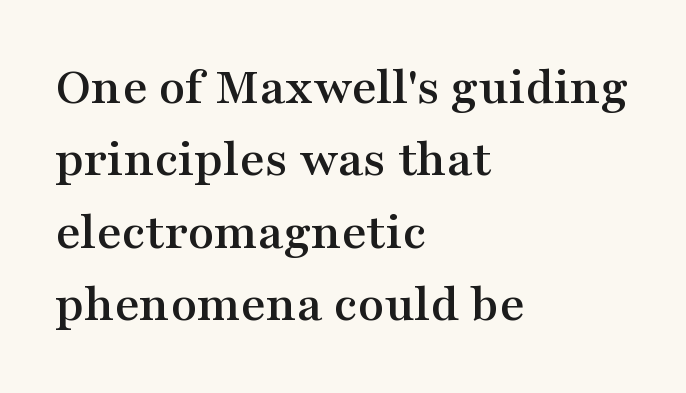
The image shows 54 px wide serif type, upright; set left-aligned, normal line spacing (1.34x), normal letter spacing, not underlined; medium stroke contrast and a medium x-height.
